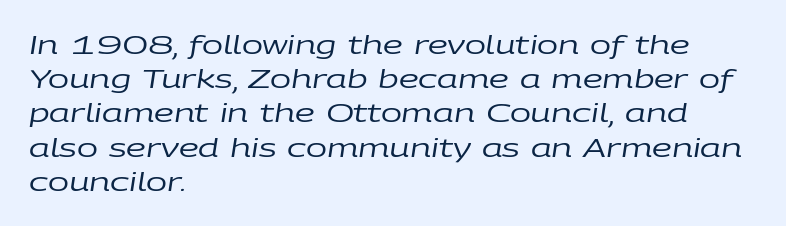
Q: Is the text bold? A: No.
Q: Is the text italic (slanted)? A: Yes, it leans right by about 9 degrees.
Q: Is the text underlined? A: No.
Q: How is the paragraph aligned? A: Left-aligned.
Q: Is the spacing between letters normal or unusually wide? A: Normal.
Q: Is the spacing between lines tight, normal or loose? A: Normal.
